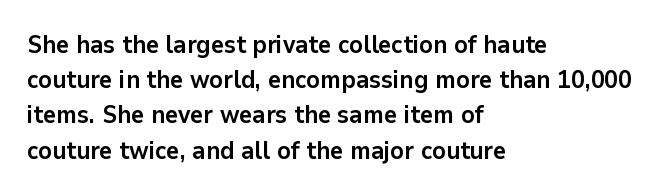
{"italic": "no", "bold": "yes", "underline": "no", "align": "left", "line_spacing": "normal", "line_spacing_ratio": 1.41, "letter_spacing": "normal", "letter_spacing_em": 0.0, "glyph_px": 25}
